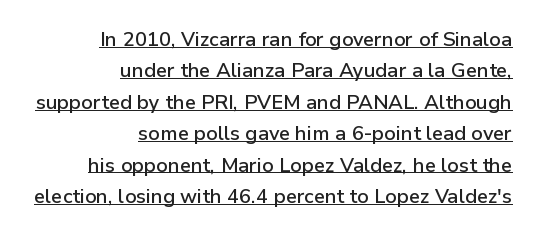
Q: Is the text italic (slanted)? A: No, it is upright.
Q: Is the text underlined? A: Yes.
Q: How is the paragraph aligned? A: Right-aligned.
Q: Is the spacing between letters normal or unusually wide? A: Normal.
Q: Is the spacing between lines tight, normal or loose? A: Normal.
